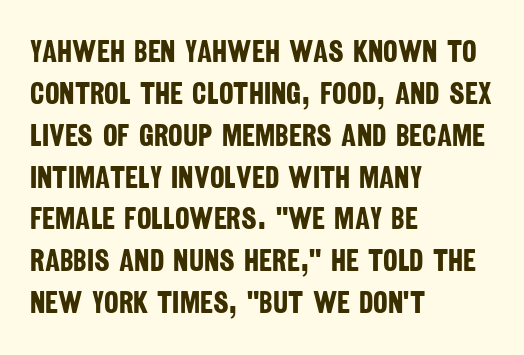
Serif or sans? Sans — the stroke terminals are bare. Does the leading feel generous? No, just average. The space directly below the letters is spotless. You'd pick this weight for a headline — it's a proper bold. Spacing verdict: proportional, widths tailored to each character.
